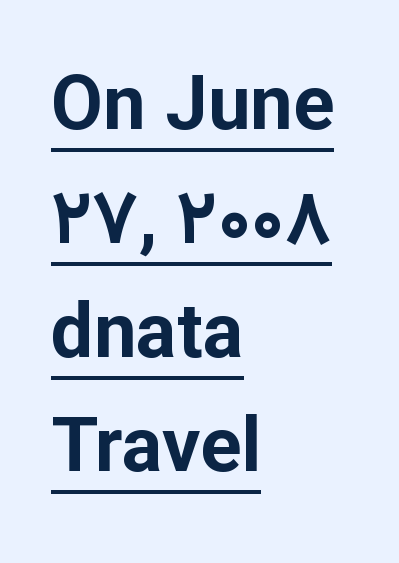
Q: Is the text bold? A: Yes.
Q: Is the text italic (slanted)? A: No, it is upright.
Q: Is the typeface a serif or a sans-serif typeface? A: Sans-serif.
Q: Is the text underlined? A: Yes.
Q: How is the paragraph aligned? A: Left-aligned.
Q: Is the spacing between letters normal or unusually wide? A: Normal.
Q: Is the spacing between lines tight, normal or loose? A: Normal.
Q: Width (condensed, normal, or wide)? A: Normal.
Q: Stroke contrast? A: Low.
Q: x-height? A: Medium.
Q: Monospaced? A: No.
